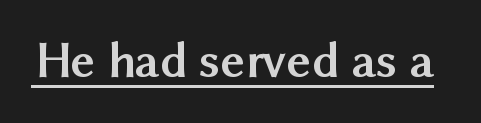
The tracking reads as untouched default to a designer's eye. Proportional: the letters do not fall into vertical columns. Compared with undecorated copy, this sample adds a rule below the words. The passage shown is emphatically bold. Nope, not italic — everything's standing straight.
